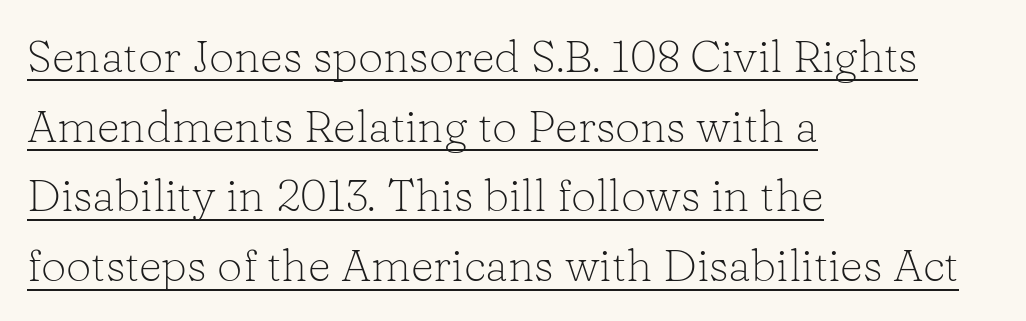
{"serif": "yes", "italic": "no", "bold": "no", "weight": "light", "width": "normal", "stroke_contrast": "low", "x_height": "medium", "monospaced": "no", "underline": "yes", "align": "left", "line_spacing": "normal", "line_spacing_ratio": 1.55, "letter_spacing": "normal", "letter_spacing_em": 0.0, "glyph_px": 45}
